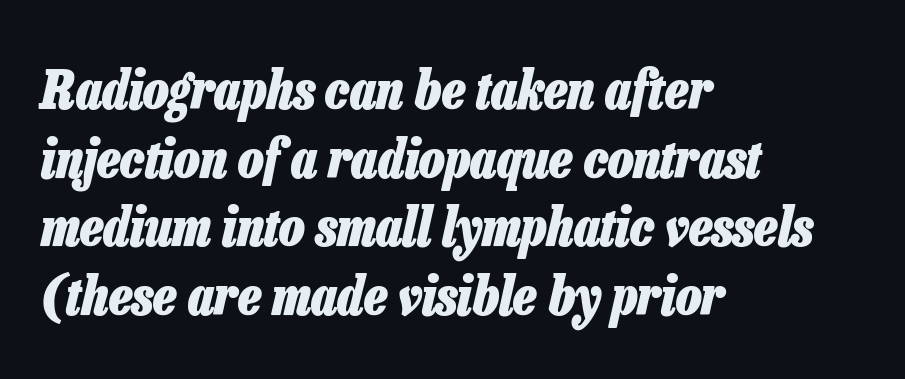
Words appear dense and cohesive because spacing is normal. Regular leading. The space beneath each line is pristine and unruled. How heavy is the stroke? Heavy — this is a bold. Left-aligned paragraph, ragged on the right.
